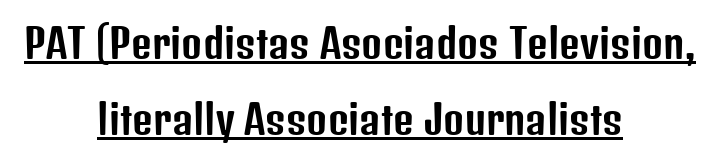
Posture: vertical. A sans-serif font was chosen for this passage. The passage shown is typed in a proportional face where columns would drift. The lines in this sample share a center point and differ in where they start and stop. The letters sit at their default tracking, neither squeezed nor spread. Somebody hit Ctrl+U on this one — the words are underlined.
